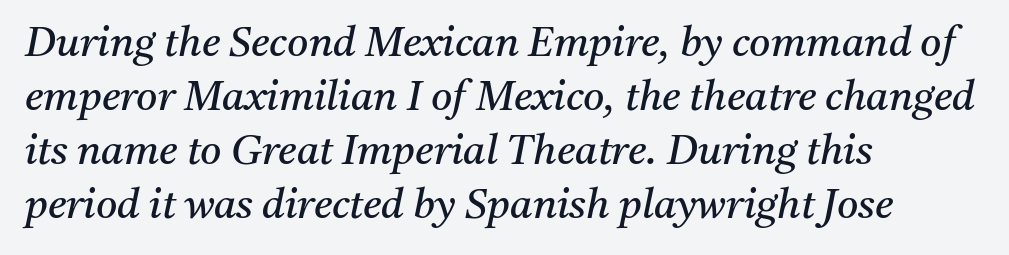
Each letter keeps its own natural width here, so spacing adapts to shape. Compared with a centered layout, this one pins lines to the left instead. Rows of type keep a routine distance in the vertical direction. Classification — serif. Is this a heavy cut? Hardly; it is regular or lighter. Clear beneath every line of the passage.
